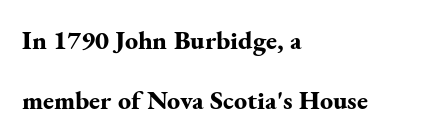
One glance says open: line gaps are wider than usual. The letters are bold, with thick, heavy strokes. The type is set solid horizontally, with unmodified tracking. Left-aligned paragraph, ragged on the right. No italicization has been applied; the sample stays upright. The space beneath each line is pristine and unruled.
